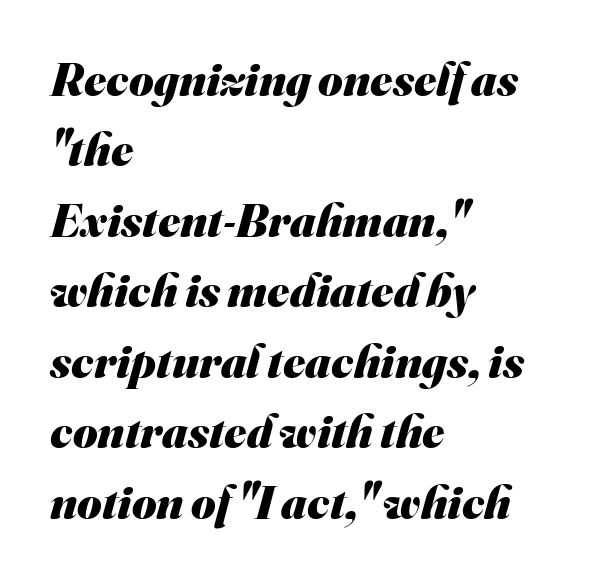
Q: Is the text bold? A: Yes.
Q: Is the typeface a serif or a sans-serif typeface? A: Sans-serif.
Q: Is the text underlined? A: No.
Q: How is the paragraph aligned? A: Left-aligned.
Q: Is the spacing between letters normal or unusually wide? A: Normal.
Q: Is the spacing between lines tight, normal or loose? A: Normal.
Q: Width (condensed, normal, or wide)? A: Normal.
Q: Stroke contrast? A: Medium.
Q: x-height? A: Small.
Q: Monospaced? A: No.
